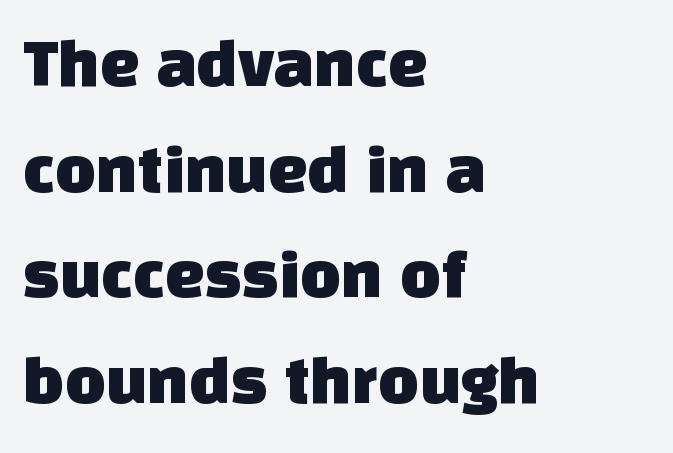
The image shows 70 px sans-serif type; set left-aligned, normal line spacing (1.51x), normal letter spacing, not underlined; low stroke contrast and a large x-height.
